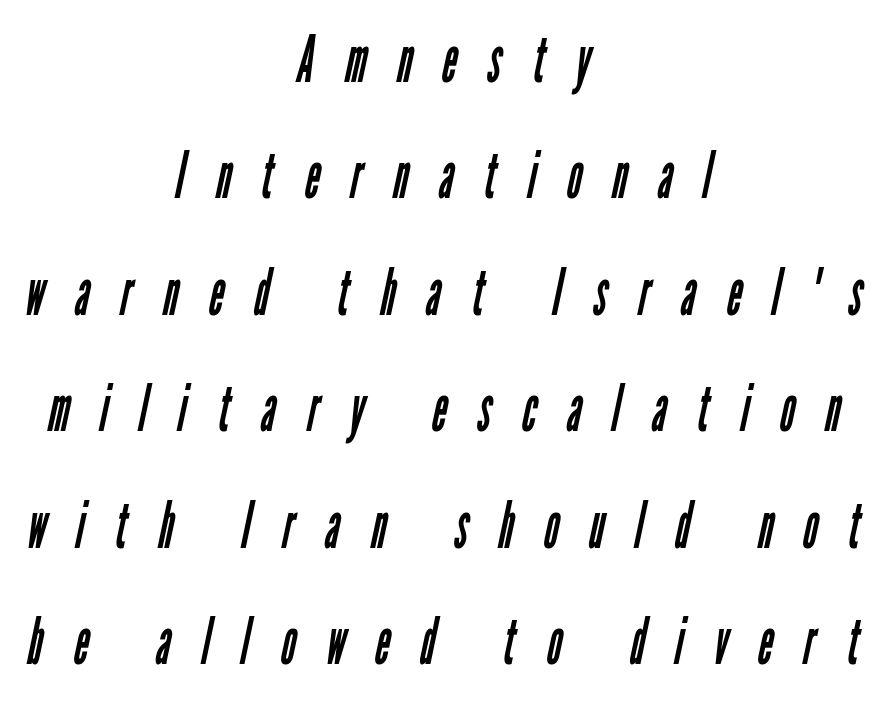
The image shows 64 px regular-weight, condensed sans-serif type; set centered, line spacing 1.82x, unusually wide letter spacing (+0.48 em), not underlined; low stroke contrast and a medium x-height.
